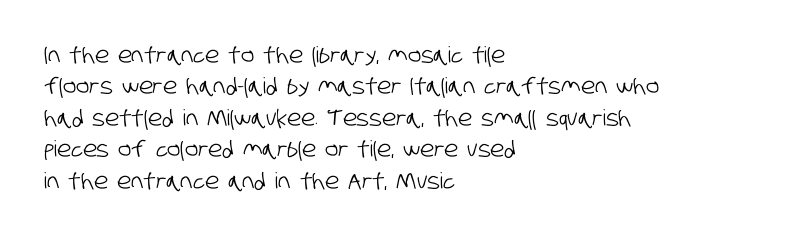
Q: Is the text underlined? A: No.
Q: How is the paragraph aligned? A: Left-aligned.
Q: Is the spacing between letters normal or unusually wide? A: Normal.
Q: Is the spacing between lines tight, normal or loose? A: Normal.
